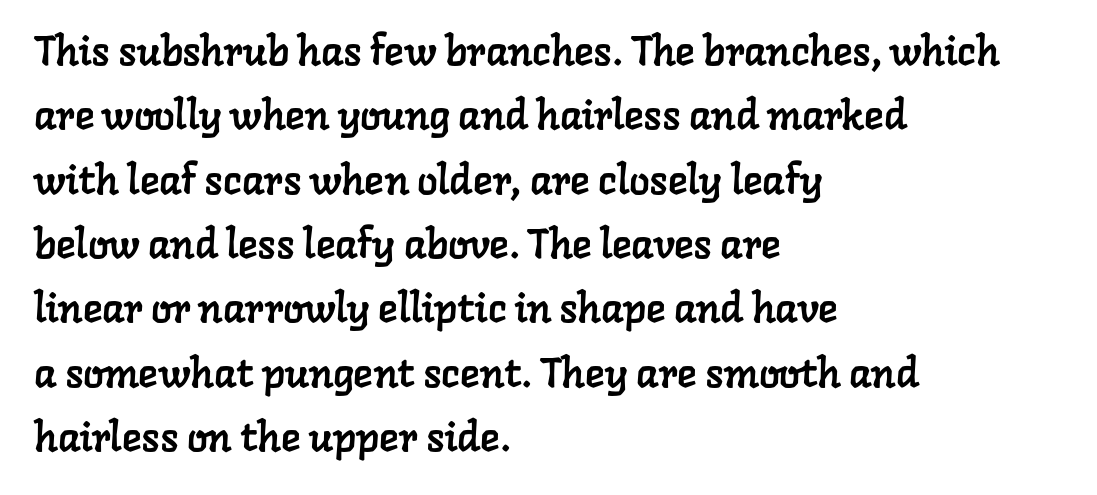
Q: Is the typeface a serif or a sans-serif typeface? A: Serif.
Q: Is the text underlined? A: No.
Q: How is the paragraph aligned? A: Left-aligned.
Q: Is the spacing between letters normal or unusually wide? A: Normal.
Q: Is the spacing between lines tight, normal or loose? A: Normal.
Q: Width (condensed, normal, or wide)? A: Normal.
Q: Stroke contrast? A: Low.
Q: x-height? A: Medium.
Q: Monospaced? A: No.
